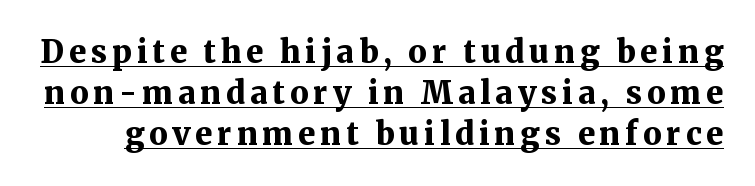
The image shows 31 px bold serif type, upright; set normal line spacing (1.32x), underlined; medium stroke contrast and a medium x-height.
